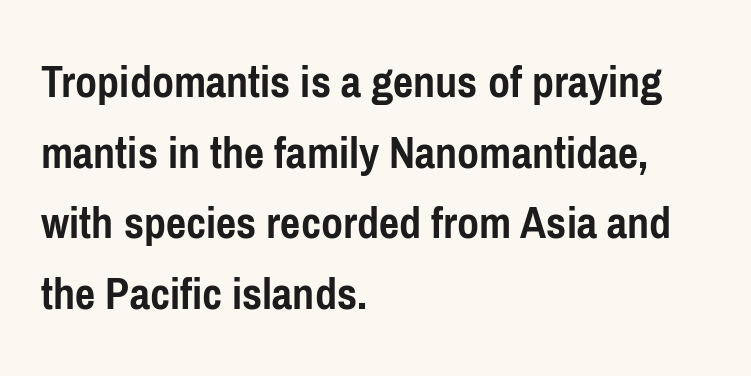
The image shows 48 px semibold, condensed sans-serif type, upright; set left-aligned, normal line spacing (1.47x), normal letter spacing, not underlined; low stroke contrast and a medium x-height.
